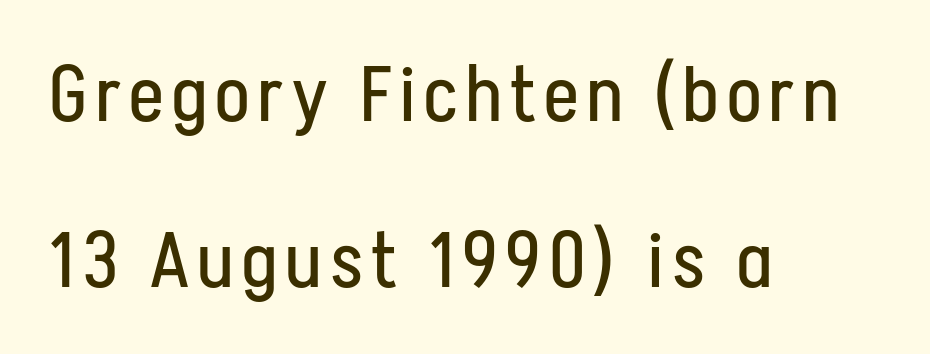
The image shows 78 px regular-weight, condensed sans-serif type, upright; set left-aligned, loose line spacing (2.13x), not underlined; low stroke contrast and a medium x-height.
